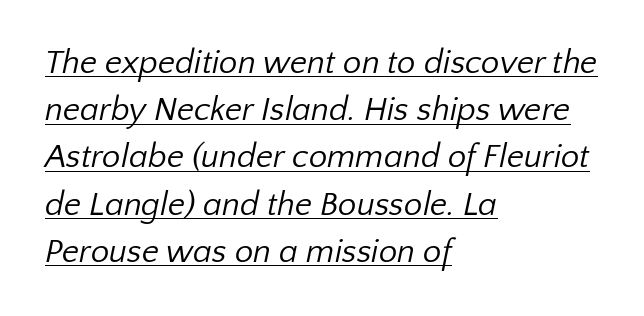
{"serif": "no", "bold": "no", "weight": "regular", "width": "normal", "stroke_contrast": "low", "x_height": "medium", "monospaced": "no", "underline": "yes", "align": "left", "line_spacing": "normal", "line_spacing_ratio": 1.43, "letter_spacing": "normal", "letter_spacing_em": 0.0, "glyph_px": 33}
